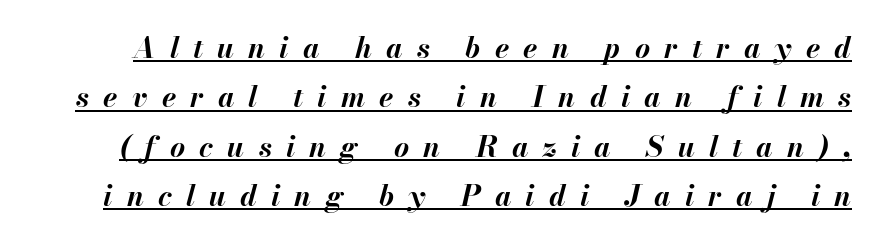
{"italic": "yes", "lean": "right", "slant_degrees": 13, "bold": "yes", "weight": "bold", "width": "normal", "stroke_contrast": "medium", "x_height": "small", "monospaced": "no", "underline": "yes", "line_spacing": "normal", "line_spacing_ratio": 1.7, "letter_spacing": "wide", "letter_spacing_em": 0.49, "glyph_px": 29}
